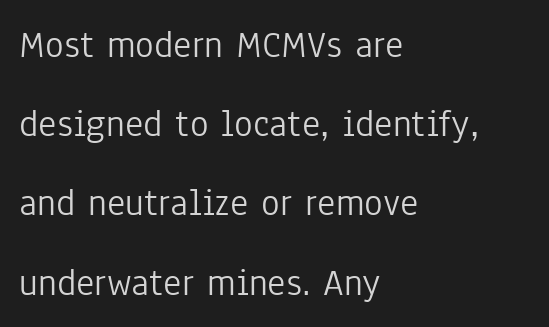
No heavy texture on the line: the type isn't bold. Glyph-to-glyph distance matches everyday printed text. Italic: no, the glyphs are upright roman. Typographically, this falls in the sans-serif category. Notice how the passage keeps a crisp vertical edge on the left only.
